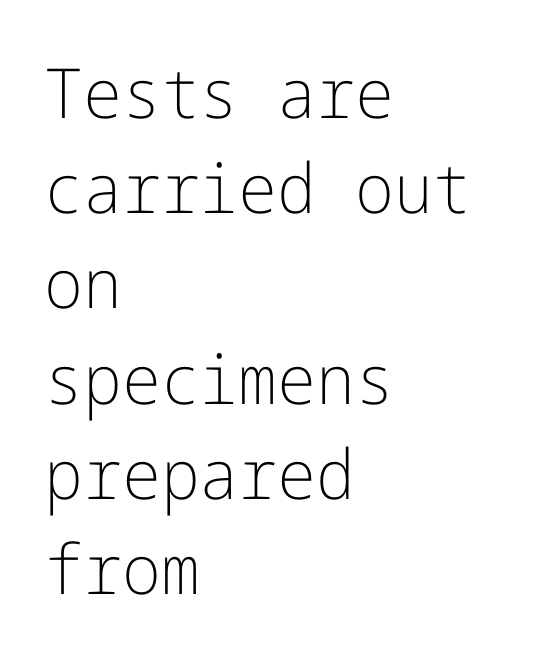
Q: Is the text bold? A: No.
Q: Is the text italic (slanted)? A: No, it is upright.
Q: Is the typeface a serif or a sans-serif typeface? A: Sans-serif.
Q: Is the text underlined? A: No.
Q: How is the paragraph aligned? A: Left-aligned.
Q: Is the spacing between letters normal or unusually wide? A: Normal.
Q: Is the spacing between lines tight, normal or loose? A: Normal.
Q: Width (condensed, normal, or wide)? A: Normal.
Q: Stroke contrast? A: Low.
Q: x-height? A: Medium.
